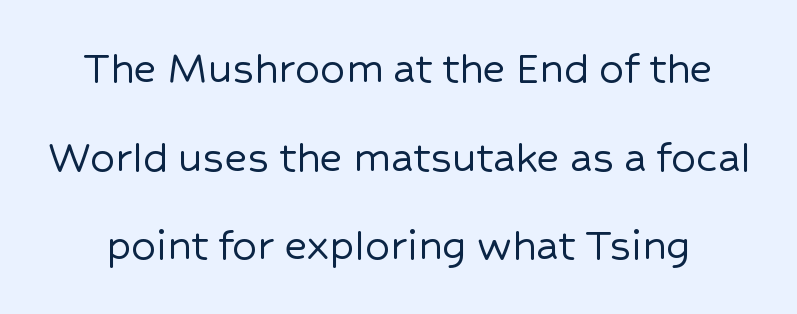
The image shows 49 px sans-serif type, upright; set line spacing 1.81x, normal letter spacing, not underlined; low stroke contrast and a medium x-height.
